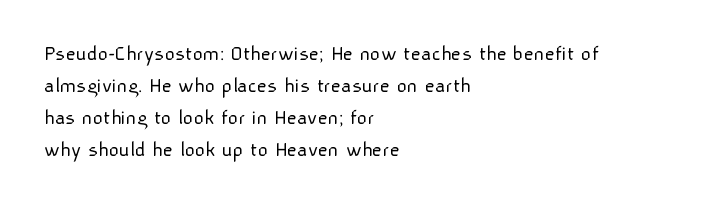
Q: Is the text bold? A: No.
Q: Is the text italic (slanted)? A: No, it is upright.
Q: Is the text underlined? A: No.
Q: How is the paragraph aligned? A: Left-aligned.
Q: Is the spacing between letters normal or unusually wide? A: Normal.
Q: Is the spacing between lines tight, normal or loose? A: Normal.
